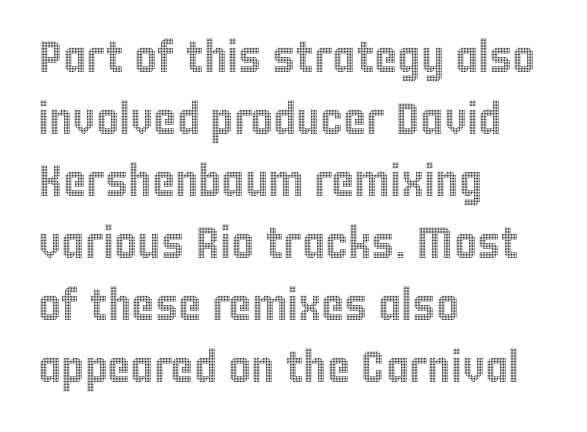
{"italic": "no", "width": "condensed", "x_height": "large", "monospaced": "no", "underline": "no", "align": "left", "line_spacing": "normal", "line_spacing_ratio": 1.41, "letter_spacing": "normal", "letter_spacing_em": 0.0, "glyph_px": 44}
